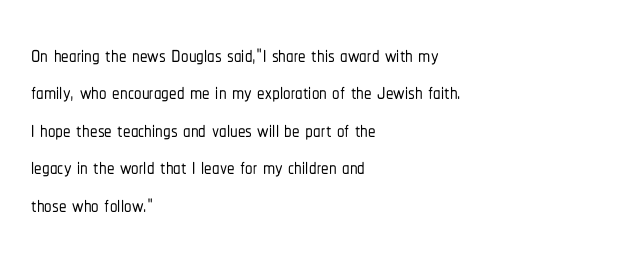
The baseline area is clear. What's the leading like? Ordinary, nothing unusual. You could not count columns in this text — the font is proportionally spaced. Rendered with straight, roman letterforms. The tracking reads as untouched default to a designer's eye.
